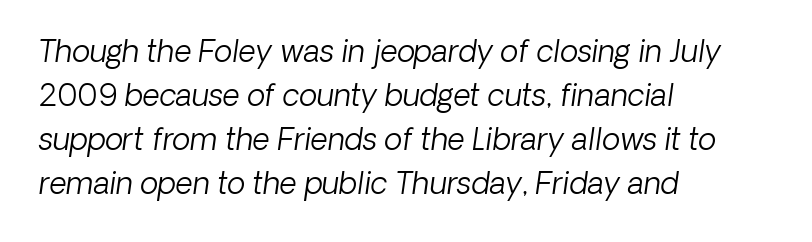
{"serif": "no", "bold": "no", "weight": "light", "width": "normal", "stroke_contrast": "low", "x_height": "medium", "monospaced": "no", "underline": "no", "align": "left", "line_spacing": "normal", "line_spacing_ratio": 1.47, "letter_spacing": "normal", "letter_spacing_em": 0.0, "glyph_px": 30}
